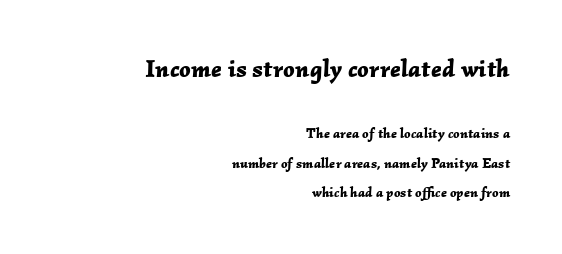
The image shows 25 px bold type, italic (leaning right); set right-aligned, loose line spacing (2.09x), normal letter spacing, not underlined; the first (top) block is 1.79x larger.
